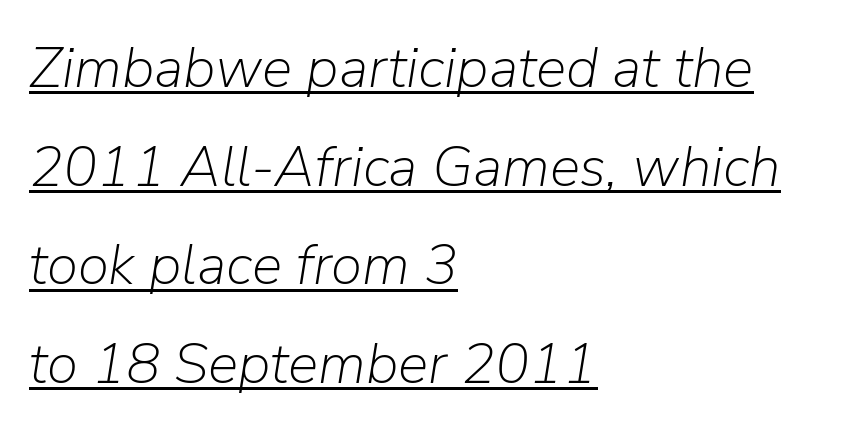
{"italic": "yes", "lean": "right", "slant_degrees": 9, "bold": "no", "weight": "light", "width": "normal", "stroke_contrast": "low", "x_height": "medium", "monospaced": "no", "underline": "yes", "align": "left", "line_spacing_ratio": 1.73, "letter_spacing": "normal", "letter_spacing_em": 0.0, "glyph_px": 57}
